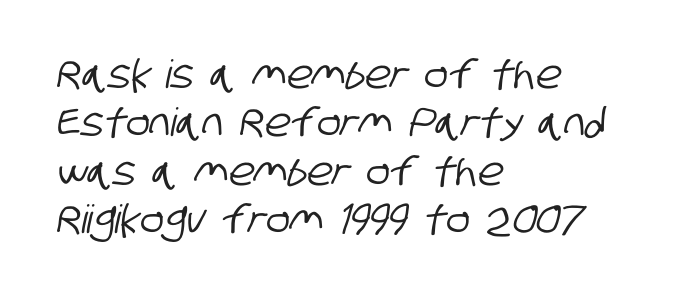
The image shows 39 px condensed sans-serif type; set left-aligned, line spacing 1.24x, normal letter spacing, not underlined; low stroke contrast and a large x-height.
